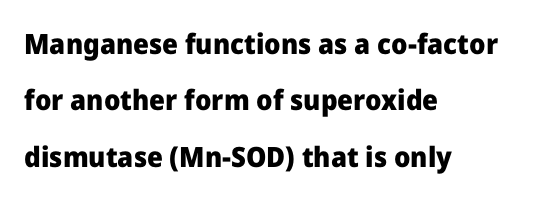
{"serif": "no", "italic": "no", "bold": "yes", "weight": "heavy", "width": "normal", "stroke_contrast": "low", "x_height": "medium", "monospaced": "no", "underline": "no", "align": "left", "line_spacing": "loose", "line_spacing_ratio": 2.01, "letter_spacing": "normal", "letter_spacing_em": 0.0, "glyph_px": 28}
